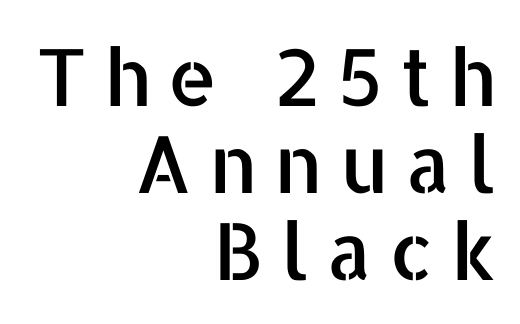
Q: Is the text italic (slanted)? A: No, it is upright.
Q: Is the typeface a serif or a sans-serif typeface? A: Sans-serif.
Q: Is the text underlined? A: No.
Q: How is the paragraph aligned? A: Right-aligned.
Q: Is the spacing between letters normal or unusually wide? A: Unusually wide.
Q: Is the spacing between lines tight, normal or loose? A: Tight.
Q: Width (condensed, normal, or wide)? A: Normal.
Q: Stroke contrast? A: Low.
Q: x-height? A: Medium.
Q: Monospaced? A: No.
